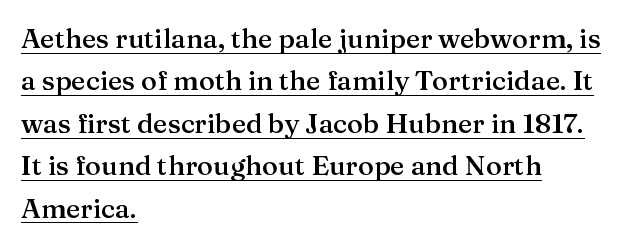
Posture: upright roman. Students, observe the line beneath the letters — that is underlining. Here the glyphs are tracked normally, forming tight word shapes. All the whitespace from short lines collects on the right. Slightly chunky letters — semibold, I'd say, not full bold. These lines sit exactly where default settings would place them.
